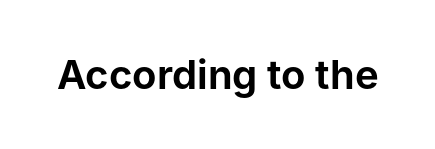
Every stem runs plumb, perpendicular to the baseline. The foot of each line stays bare and open. Here the designer chose a conventional face with non-uniform glyph widths. This rendering leaves character spacing at its baseline value.
